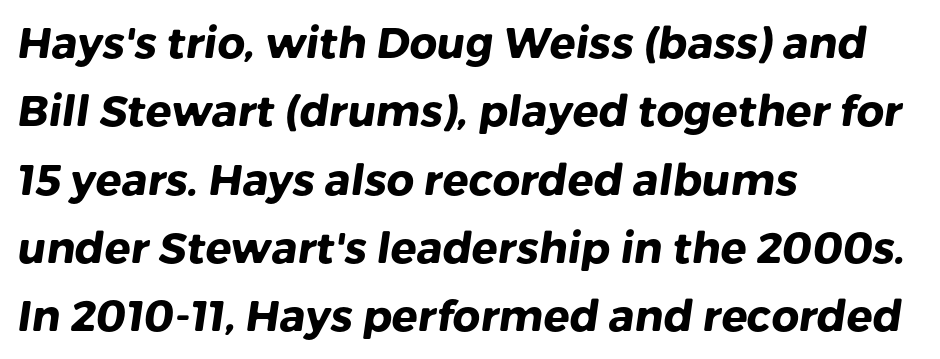
The image shows 43 px heavy sans-serif type; set left-aligned, normal line spacing (1.59x), normal letter spacing, not underlined; low stroke contrast and a medium x-height.
